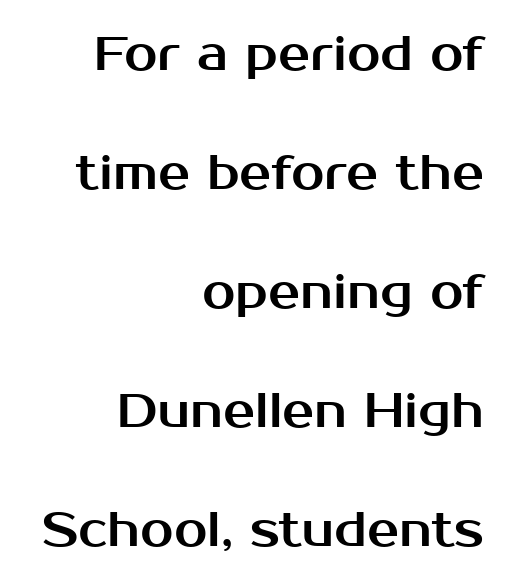
The image shows 48 px sans-serif type, upright; set right-aligned, loose line spacing (2.48x), normal letter spacing, not underlined; medium stroke contrast and a medium x-height.
